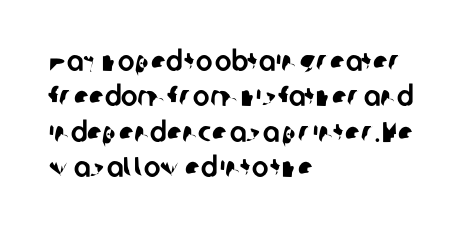
The image shows 28 px sans-serif type; set left-aligned, normal line spacing (1.26x), normal letter spacing, not underlined; low stroke contrast and a medium x-height.
